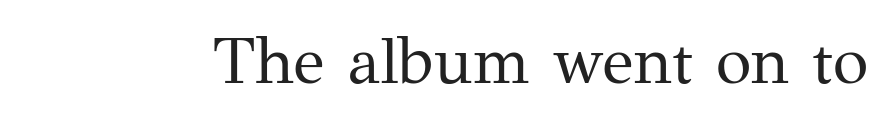
{"serif": "yes", "italic": "no", "bold": "no", "weight": "regular", "width": "normal", "stroke_contrast": "medium", "x_height": "medium", "monospaced": "no", "underline": "no", "letter_spacing": "normal", "letter_spacing_em": 0.0, "glyph_px": 65}
